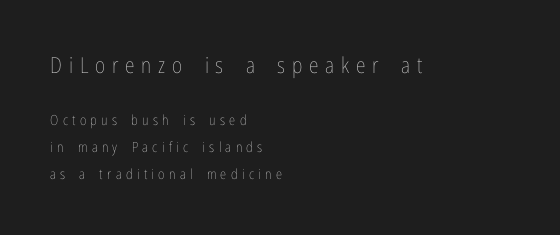
Whoever set this made the first block the dominant, larger element. This reads as an unemphasized weight, regular at the heaviest. These lines are set flush left with a ragged right edge. The face used here is rendered with a markedly widened letterfit. Has an underline been added? It has not.
